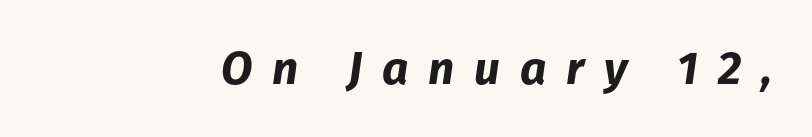
The image shows 46 px bold type, italic (leaning right); set unusually wide letter spacing (+0.43 em), not underlined; low stroke contrast and a medium x-height.
